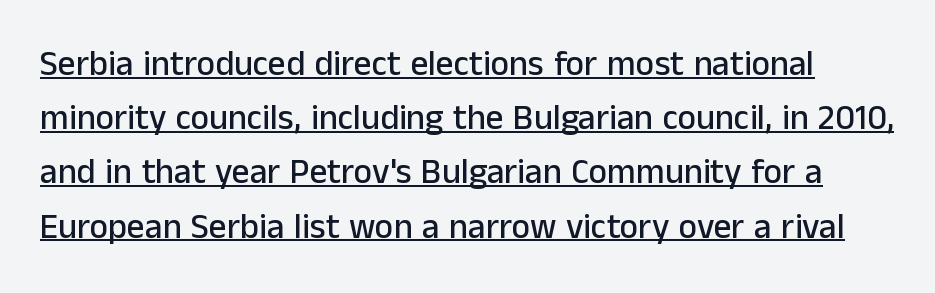
{"serif": "no", "italic": "no", "width": "normal", "stroke_contrast": "low", "x_height": "medium", "monospaced": "no", "underline": "yes", "line_spacing": "normal", "line_spacing_ratio": 1.55, "letter_spacing": "normal", "letter_spacing_em": 0.0, "glyph_px": 35}
